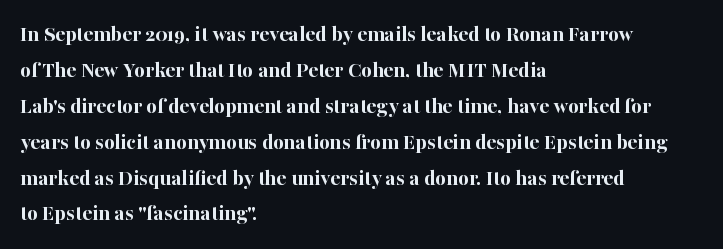
The line-height multiplier appears to be the usual default. Plain, unruled lines of type. The type is set solid horizontally, with unmodified tracking. Horizontal alignment here is leftward, the default for most running prose. Does the weight exceed regular? Yes, all the way to bold.
